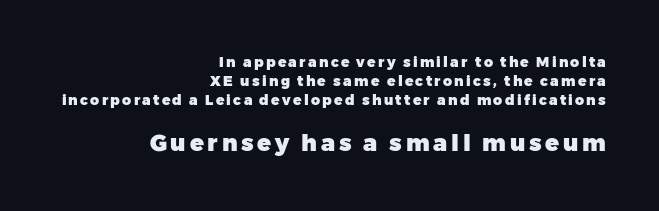
{"italic": "no", "bold": "yes", "underline": "no", "align": "right", "line_spacing": "normal", "line_spacing_ratio": 1.35, "larger_block": "second", "size_ratio": 1.64, "glyph_px": 23}
